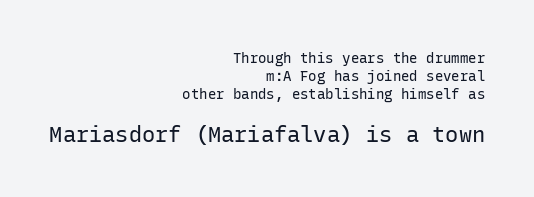
Character size in the trailing block exceeds that of the leading block. The passage shown is not bold in any degree. The block of text has a typical density, with ordinary space between rows. Nothing unusual about the tracking: characters are spaced as the font intends. When letters stand straight like this, we call the style roman or upright.
